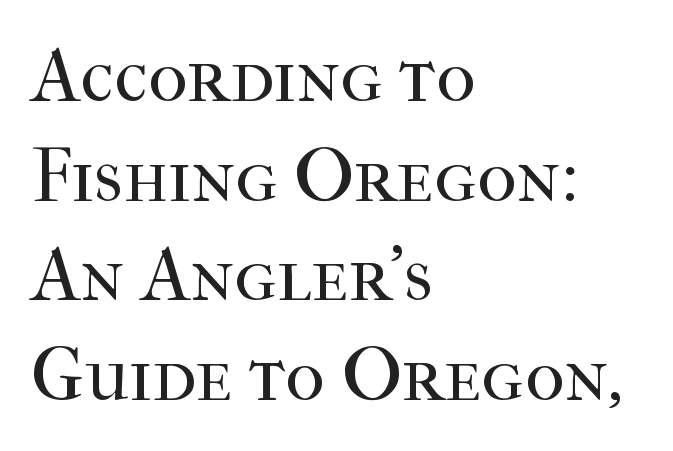
Q: Is the text bold? A: No.
Q: Is the text italic (slanted)? A: No, it is upright.
Q: Is the typeface a serif or a sans-serif typeface? A: Serif.
Q: Is the text underlined? A: No.
Q: How is the paragraph aligned? A: Left-aligned.
Q: Is the spacing between letters normal or unusually wide? A: Normal.
Q: Is the spacing between lines tight, normal or loose? A: Normal.
Q: Width (condensed, normal, or wide)? A: Normal.
Q: Stroke contrast? A: High.
Q: x-height? A: Medium.
Q: Monospaced? A: No.
